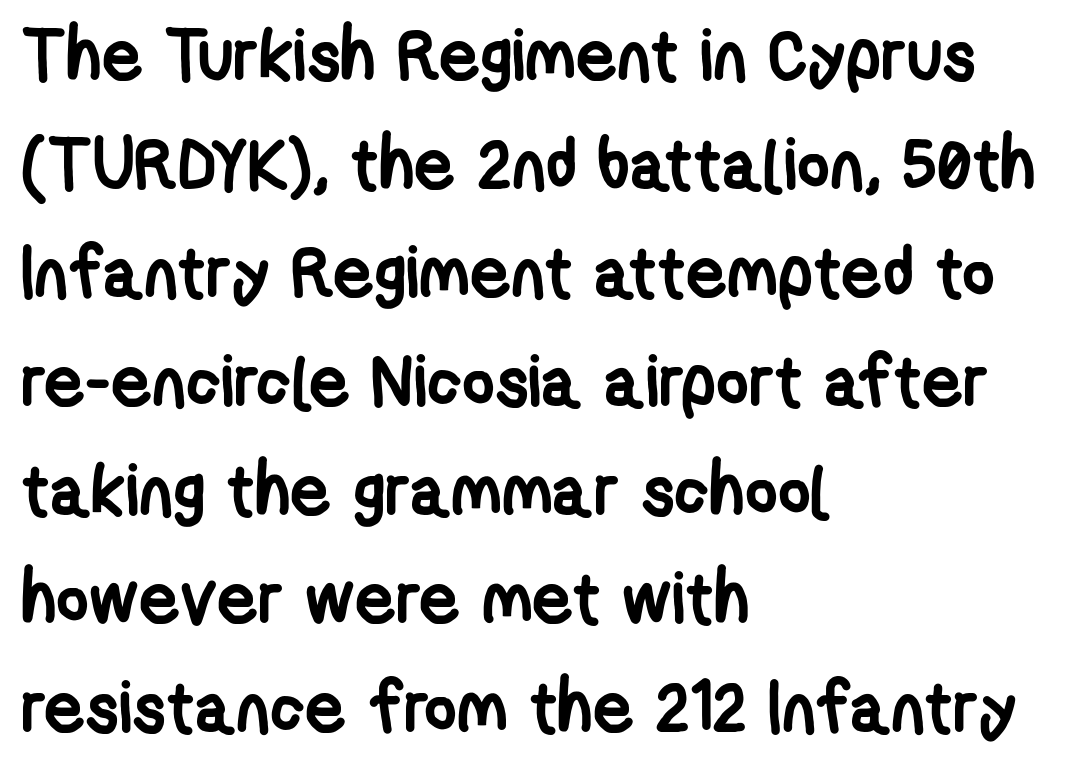
The baseline area is clear. The rendering shows plain stroke endings on the letterforms — a sans-serif design. Teacher's note: observe the even left margin — that is flush-left alignment. This block has exactly the height ordinary leading produces. Do the characters align in a grid? No, the font is proportional. A dark, heavy texture on the line: the type is bold.
